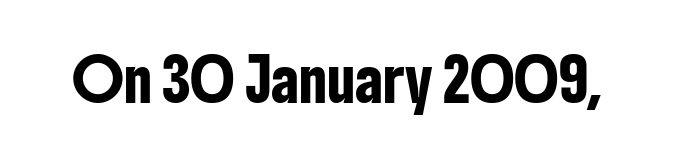
{"serif": "no", "italic": "no", "width": "condensed", "stroke_contrast": "low", "x_height": "medium", "monospaced": "no", "underline": "no", "letter_spacing": "normal", "letter_spacing_em": 0.0, "glyph_px": 41}
